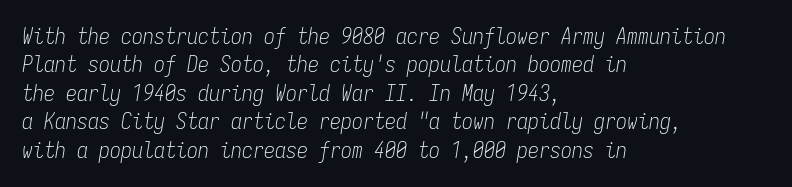
The image shows 22 px text type, italic (leaning right); set left-aligned, normal line spacing (1.29x), normal letter spacing, not underlined.
